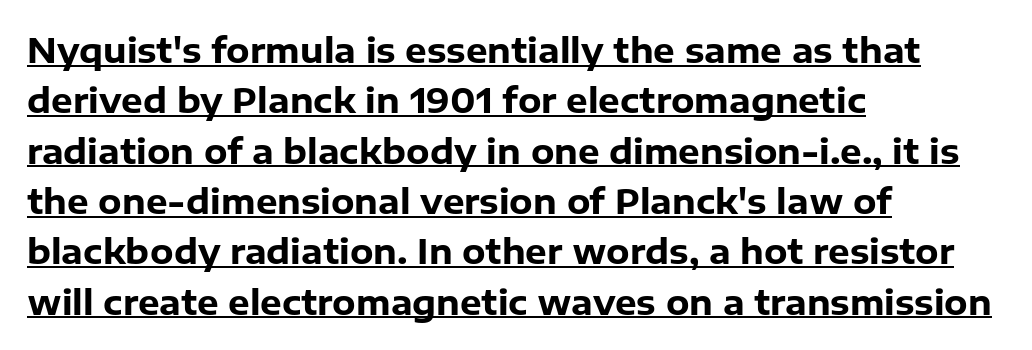
The image shows 34 px heavy sans-serif type, upright; set left-aligned, normal line spacing (1.48x), normal letter spacing, underlined; low stroke contrast and a medium x-height.
